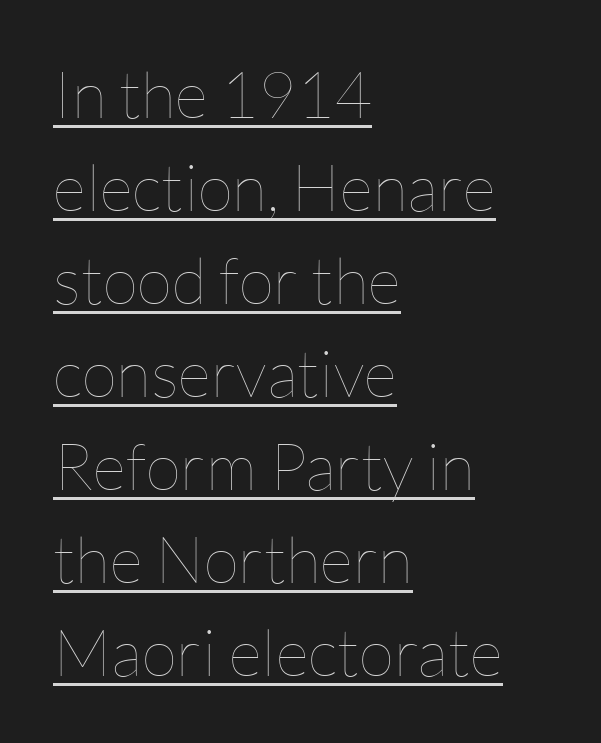
Emphasis is given by a line drawn under the lettering. Unbolded letterforms with no extra heft. The typesetter chose a ragged-right arrangement here. Each letter keeps its own natural width here, so spacing adapts to shape. The rendering keeps characters at their native spacing. How would I describe the line gaps? Plain and ordinary.
